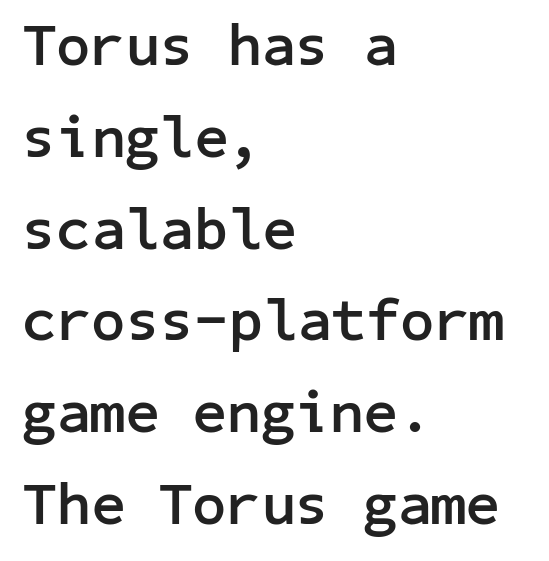
The image shows 60 px semibold sans-serif type, upright; set left-aligned, normal line spacing (1.53x), normal letter spacing, not underlined; low stroke contrast and a medium x-height.
